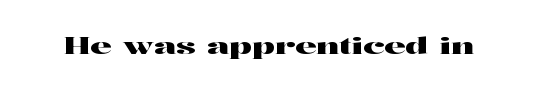
Q: Is the text italic (slanted)? A: No, it is upright.
Q: Is the text underlined? A: No.
Q: Is the spacing between letters normal or unusually wide? A: Normal.
